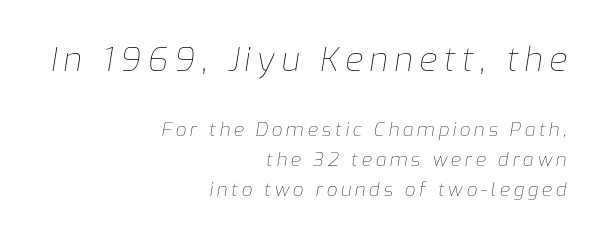
The rendering uses natural spacing where letterforms have individual widths. This sample is right-justified, so line beginnings fall wherever the words allow. Tall strokes in this sample are angled rather than plumb. The face used here appears at its bigger size in the upper chunk.
